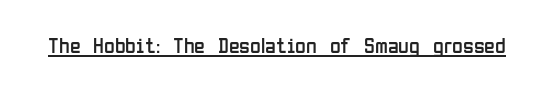
Q: Is the text bold? A: No.
Q: Is the text italic (slanted)? A: No, it is upright.
Q: Is the text underlined? A: Yes.
Q: Is the spacing between letters normal or unusually wide? A: Normal.
